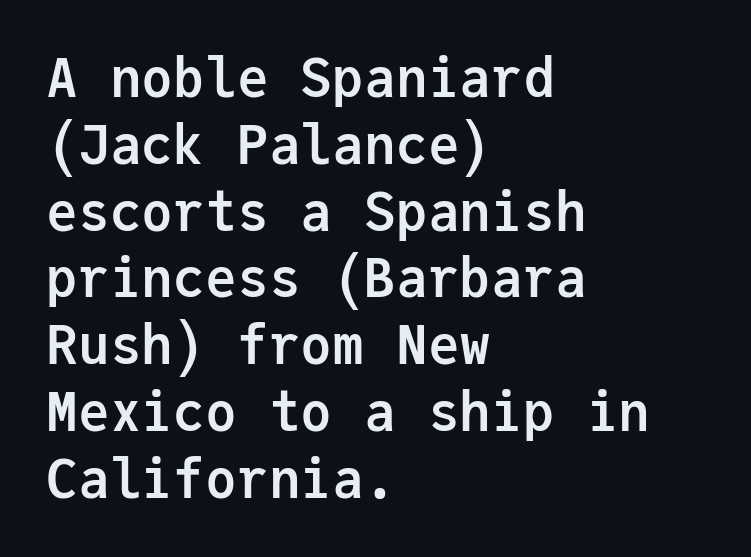
A typesetter would call this monospace, since all characters share one set width. Rule under the text: the space is simply empty. Italic: no, the glyphs are upright roman. The type family on display is of the sans-serif kind. A full-strength bold gives these letters their thick strokes. This sample uses plain, unmodified letter spacing.
